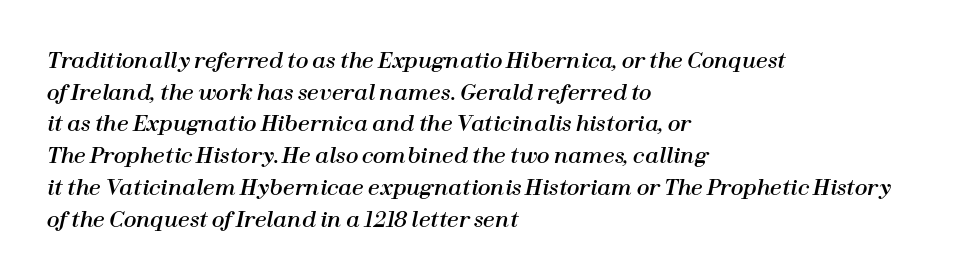
The image shows 21 px text type, italic (leaning right); set left-aligned, normal line spacing (1.51x), normal letter spacing, not underlined.
